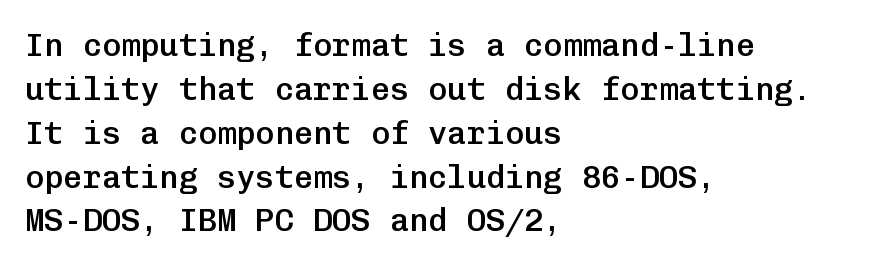
{"serif": "no", "italic": "no", "bold": "semi", "weight": "semibold", "width": "normal", "stroke_contrast": "low", "x_height": "medium", "monospaced": "yes", "underline": "no", "align": "left", "line_spacing": "normal", "line_spacing_ratio": 1.37, "letter_spacing": "normal", "letter_spacing_em": 0.0, "glyph_px": 32}
